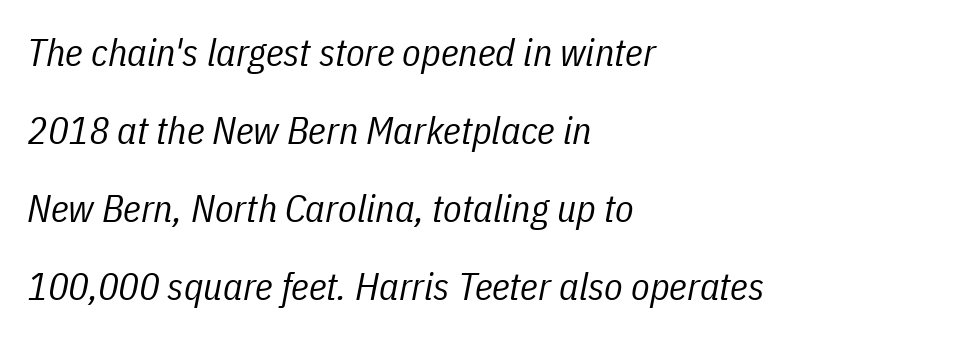
Nothing heavy about these letters — not bold at all. The passage is arranged the way most books set body copy — flush left. What stands out about the letter spacing? Nothing — it is the standard amount. The letters advance in unequal steps, a hallmark of proportional type.
